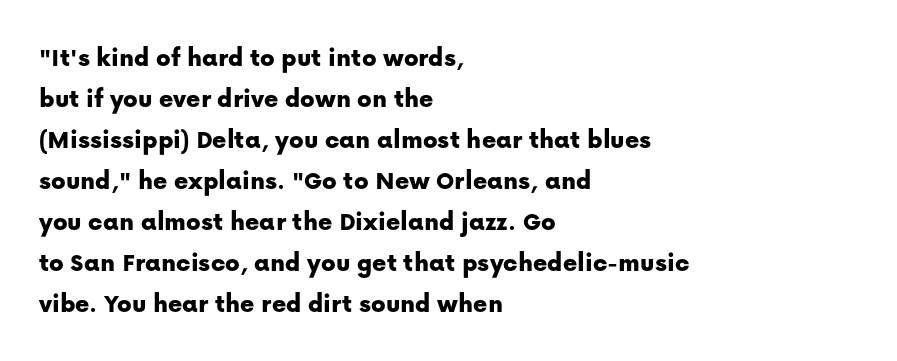
The image shows 27 px text type, upright; set left-aligned, normal line spacing (1.52x), normal letter spacing, not underlined.
